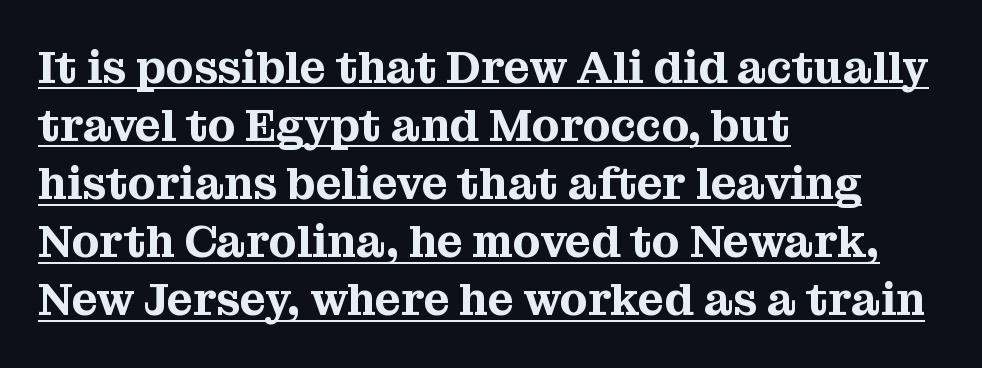
The image shows 45 px serif type, upright; set left-aligned, normal line spacing (1.29x), normal letter spacing, underlined; medium stroke contrast and a medium x-height.
